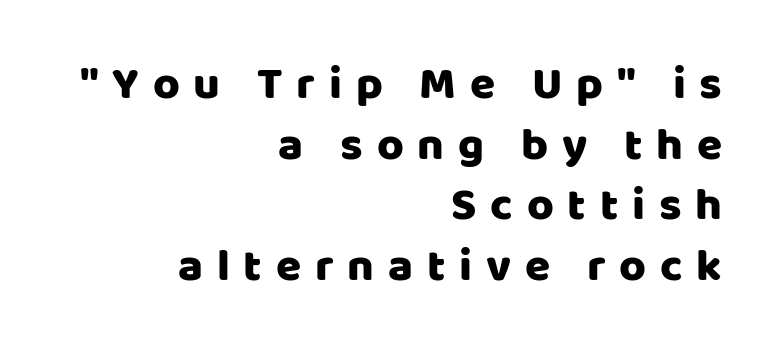
The image shows 46 px sans-serif type, upright; set right-aligned, normal line spacing (1.32x), unusually wide letter spacing (+0.3 em), not underlined; low stroke contrast and a large x-height.
